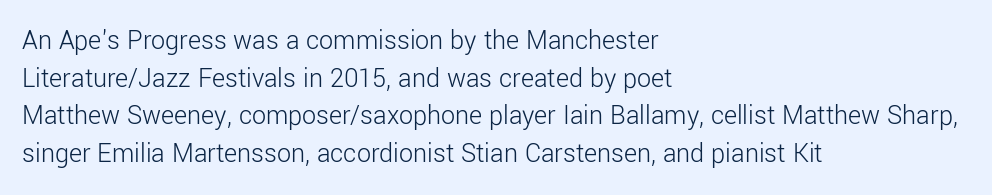
Q: Is the text bold? A: No.
Q: Is the text italic (slanted)? A: No, it is upright.
Q: Is the typeface a serif or a sans-serif typeface? A: Sans-serif.
Q: Is the text underlined? A: No.
Q: How is the paragraph aligned? A: Left-aligned.
Q: Is the spacing between letters normal or unusually wide? A: Normal.
Q: Is the spacing between lines tight, normal or loose? A: Normal.
Q: Width (condensed, normal, or wide)? A: Normal.
Q: Stroke contrast? A: Low.
Q: x-height? A: Medium.
Q: Monospaced? A: No.
